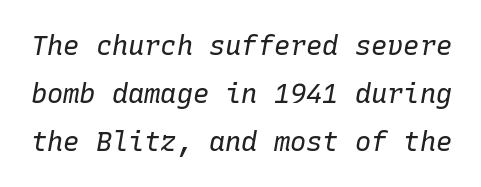
{"italic": "yes", "lean": "right", "slant_degrees": 10, "bold": "no", "underline": "no", "line_spacing_ratio": 1.77, "letter_spacing": "normal", "letter_spacing_em": 0.0, "glyph_px": 27}
